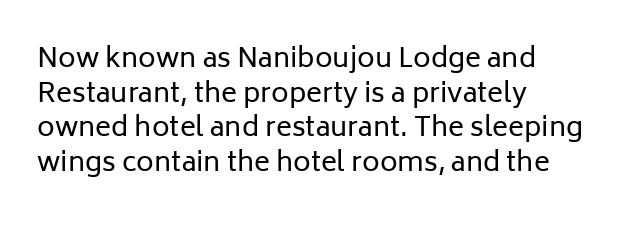
The block of text has a typical density, with ordinary space between rows. Which margin do the lines hug? The left one — the right edge is uneven. The space directly below the letters is spotless. This is the regular roman posture of the typeface. Does extra space separate the letters? No, they use regular spacing.
